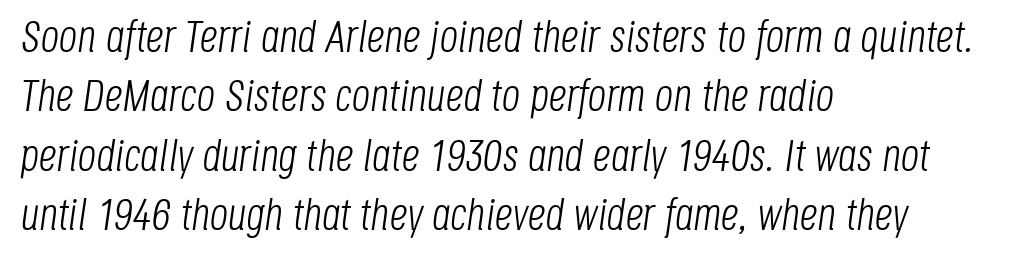
Each line starts at the same left margin while the right side varies. No extra ink here — the face is not bold. Here the designer chose a conventional face with non-uniform glyph widths. These lines sit exactly where default settings would place them. Here the glyphs are tracked normally, forming tight word shapes.
